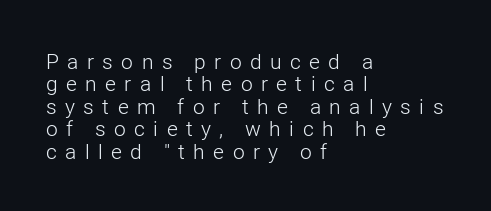
The image shows 21 px text type, upright; set left-aligned, tight line spacing (1.07x), unusually wide letter spacing (+0.4 em), not underlined.
